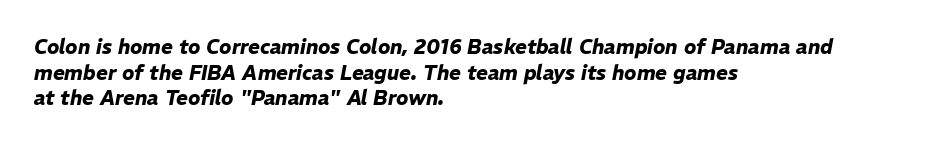
Q: Is the text bold? A: Yes.
Q: Is the text italic (slanted)? A: Yes, it leans right by about 11 degrees.
Q: Is the text underlined? A: No.
Q: How is the paragraph aligned? A: Left-aligned.
Q: Is the spacing between letters normal or unusually wide? A: Normal.
Q: Is the spacing between lines tight, normal or loose? A: Normal.
